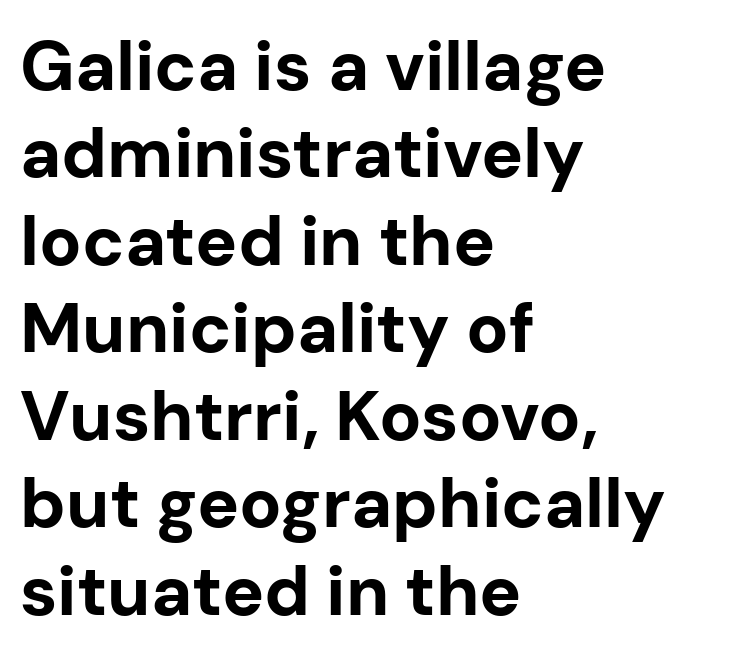
{"serif": "no", "italic": "no", "bold": "yes", "weight": "bold", "width": "normal", "stroke_contrast": "low", "x_height": "medium", "monospaced": "no", "underline": "no", "align": "left", "line_spacing": "normal", "line_spacing_ratio": 1.25, "letter_spacing": "normal", "letter_spacing_em": 0.0, "glyph_px": 70}
